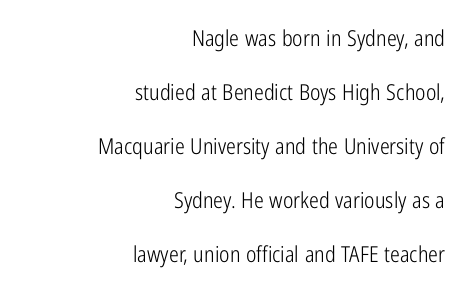
{"italic": "no", "bold": "no", "underline": "no", "align": "right", "line_spacing": "loose", "line_spacing_ratio": 2.45, "letter_spacing": "normal", "letter_spacing_em": 0.0, "glyph_px": 22}
